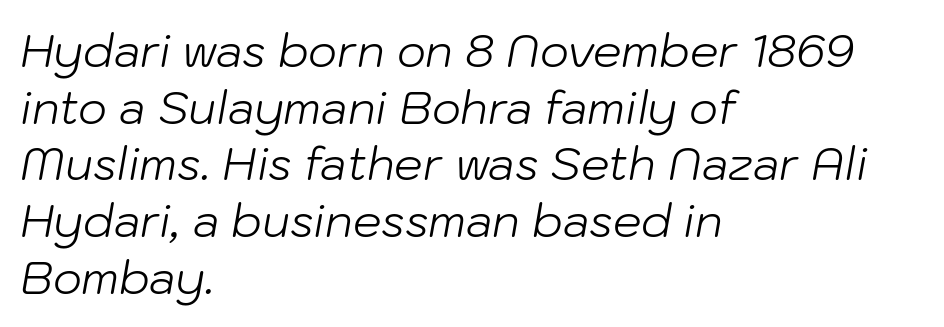
Q: Is the text bold? A: No.
Q: Is the text italic (slanted)? A: Yes, it leans right by about 10 degrees.
Q: Is the text underlined? A: No.
Q: How is the paragraph aligned? A: Left-aligned.
Q: Is the spacing between letters normal or unusually wide? A: Normal.
Q: Is the spacing between lines tight, normal or loose? A: Normal.
Q: Width (condensed, normal, or wide)? A: Normal.
Q: Stroke contrast? A: Low.
Q: x-height? A: Medium.
Q: Monospaced? A: No.
